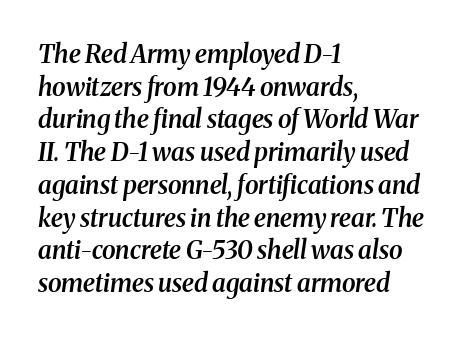
{"italic": "yes", "lean": "right", "slant_degrees": 8, "bold": "semi", "underline": "no", "align": "left", "line_spacing": "normal", "line_spacing_ratio": 1.31, "letter_spacing": "normal", "letter_spacing_em": 0.0, "glyph_px": 25}
